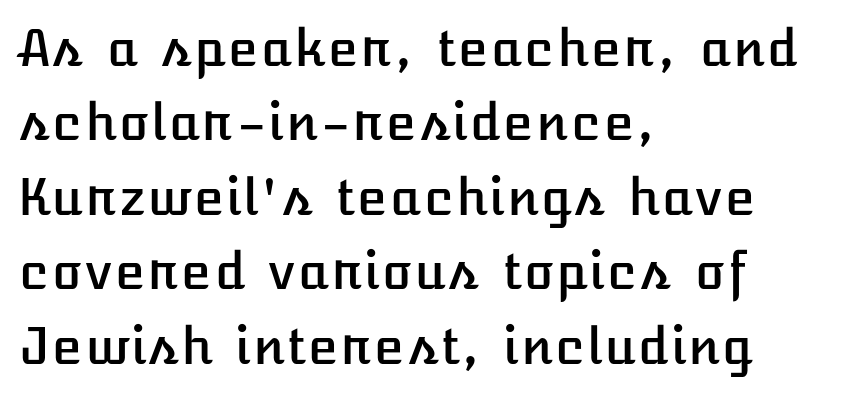
Which margin do the lines hug? The left one — the right edge is uneven. A typesetter would call this leading conventional body-copy spacing. Does the lettering tilt? It doesn't — this is upright. Beneath every word, the page is bare. Each word holds together tightly as a unit, with standard inter-letter gaps.
